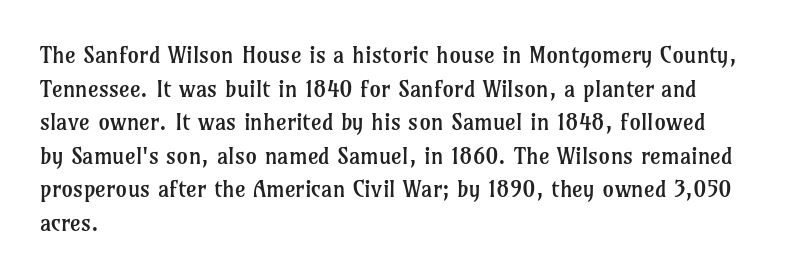
{"italic": "no", "bold": "no", "underline": "no", "align": "left", "line_spacing": "normal", "line_spacing_ratio": 1.46, "letter_spacing": "normal", "letter_spacing_em": 0.0, "glyph_px": 23}
